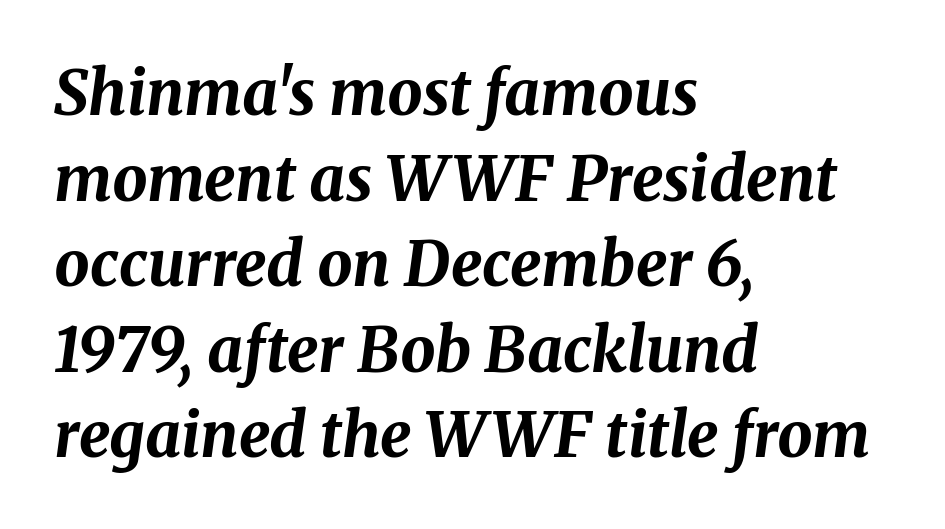
Q: Is the text bold? A: Yes.
Q: Is the text italic (slanted)? A: Yes, it leans right by about 8 degrees.
Q: Is the text underlined? A: No.
Q: How is the paragraph aligned? A: Left-aligned.
Q: Is the spacing between letters normal or unusually wide? A: Normal.
Q: Is the spacing between lines tight, normal or loose? A: Normal.
Q: Width (condensed, normal, or wide)? A: Normal.
Q: Stroke contrast? A: Medium.
Q: x-height? A: Medium.
Q: Monospaced? A: No.
